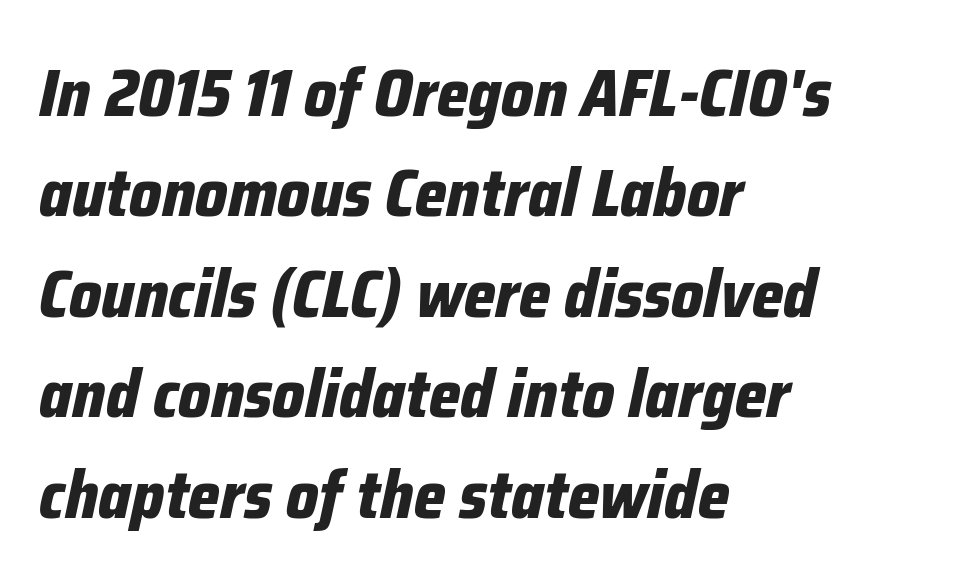
Q: Is the text bold? A: Yes.
Q: Is the text italic (slanted)? A: Yes, it leans right by about 12 degrees.
Q: Is the text underlined? A: No.
Q: How is the paragraph aligned? A: Left-aligned.
Q: Is the spacing between letters normal or unusually wide? A: Normal.
Q: Is the spacing between lines tight, normal or loose? A: Normal.
Q: Width (condensed, normal, or wide)? A: Condensed.
Q: Stroke contrast? A: Low.
Q: x-height? A: Medium.
Q: Monospaced? A: No.
